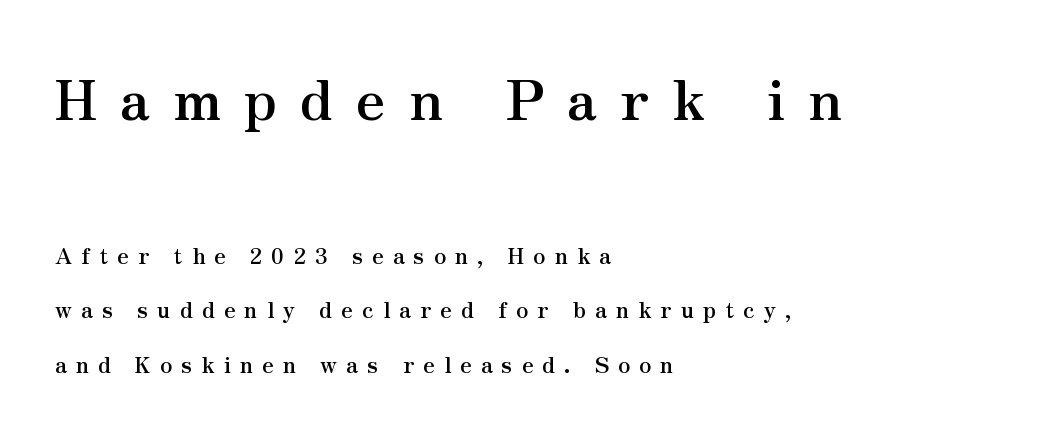
This rendering features lettering with no underline. Caption: bold face, heavy strokes. Typographically, this falls in the serif category. The type is letterspaced generously, with wide tracking.
